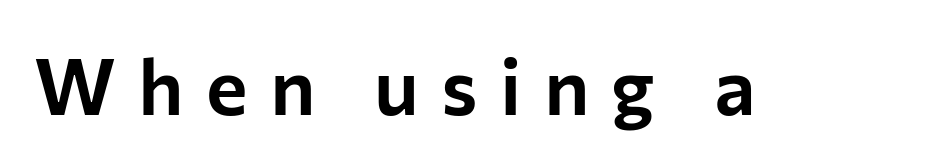
{"serif": "no", "italic": "no", "width": "normal", "stroke_contrast": "low", "x_height": "medium", "monospaced": "no", "underline": "no", "letter_spacing": "wide", "letter_spacing_em": 0.28, "glyph_px": 79}
